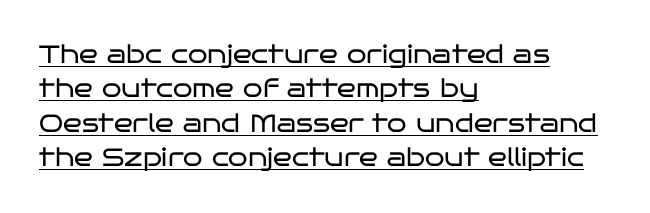
{"italic": "no", "bold": "no", "underline": "yes", "align": "left", "line_spacing": "normal", "line_spacing_ratio": 1.38, "letter_spacing": "normal", "letter_spacing_em": 0.0, "glyph_px": 25}
